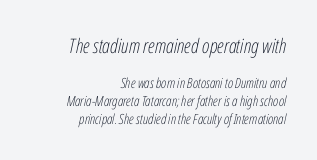
Characters follow at the spacing the type designer built in. A student would notice the top passage is typeset larger than what follows. The characters are drawn with everyday or finer stroke widths. Each new line begins a customary step beneath the previous one.
